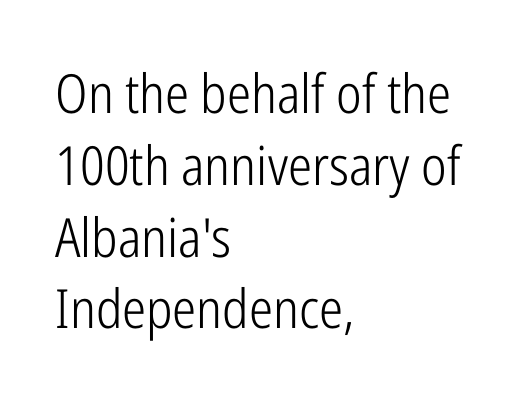
Each row of text sits above clean, open space. Visually the block forms a straight wall on the left and a jagged coastline on the right. Is the stroke heavy? The answer is a plain regular-or-lighter. Compared with typical body copy, the letter spacing here is the same. Normally led — the rows are evenly, conventionally spaced. The face used here is proportionally spaced, like ordinary book or web type.
